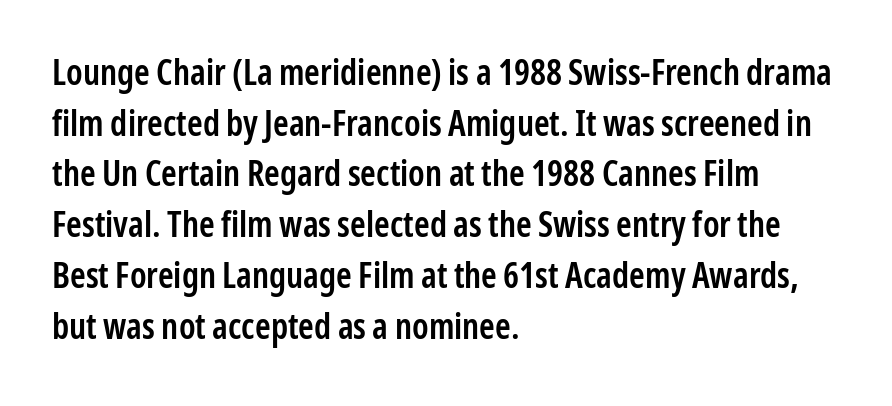
The image shows 35 px semibold, condensed sans-serif type, upright; set left-aligned, normal line spacing (1.45x), normal letter spacing, not underlined; low stroke contrast and a medium x-height.
